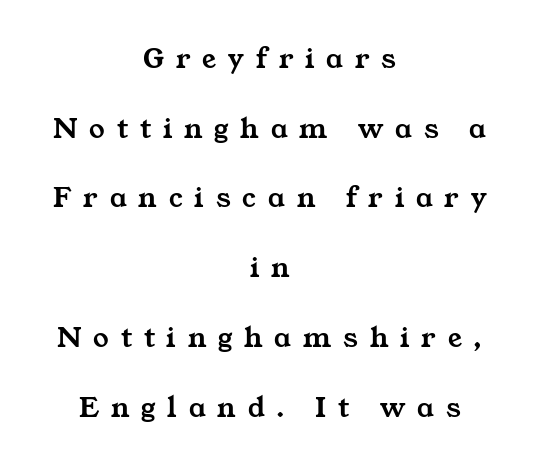
What stands out about the letter spacing? Its width — letters are far apart. Which margin do the lines hug? Neither — every line sits in the middle. Think of a printed novel: that variable character pitch is what you see here. Does the leading feel generous? Absolutely, it's lavish. Glance below the letters and you will spot only blank space.
